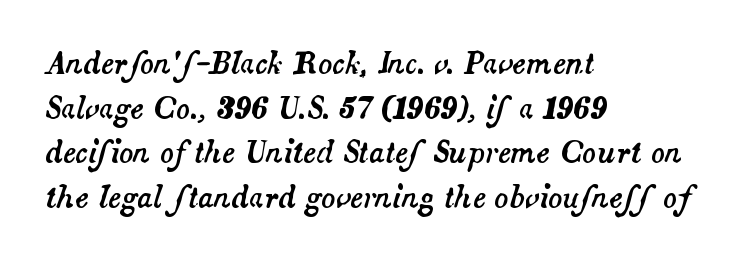
{"italic": "yes", "lean": "right", "slant_degrees": 14, "width": "normal", "stroke_contrast": "medium", "x_height": "small", "monospaced": "no", "underline": "no", "align": "left", "line_spacing": "normal", "line_spacing_ratio": 1.54, "letter_spacing": "normal", "letter_spacing_em": 0.0, "glyph_px": 29}
